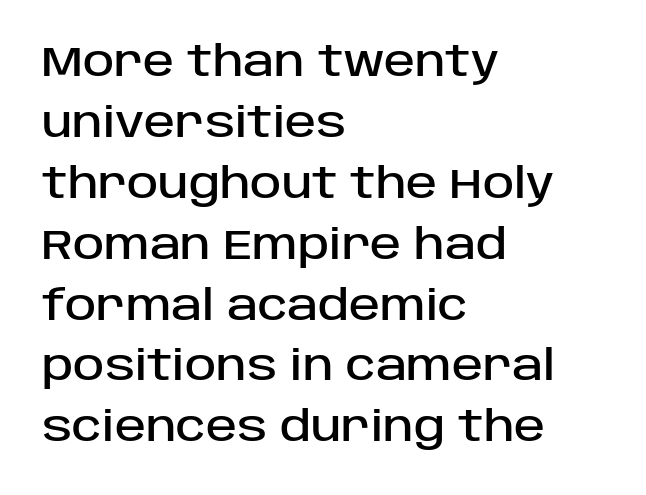
Underlining? Definitely not there. A typesetter would call this leading conventional body-copy spacing. The letters carry no serifs — their stems end cleanly without finishing strokes. Teacher's note: observe the even left margin — that is flush-left alignment.
